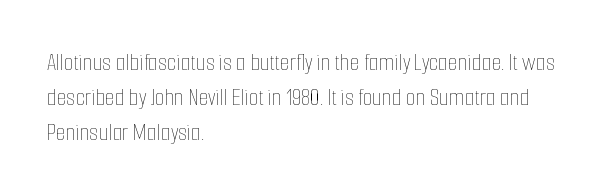
Q: Is the text bold? A: No.
Q: Is the text italic (slanted)? A: No, it is upright.
Q: Is the text underlined? A: No.
Q: How is the paragraph aligned? A: Left-aligned.
Q: Is the spacing between letters normal or unusually wide? A: Normal.
Q: Is the spacing between lines tight, normal or loose? A: Normal.
